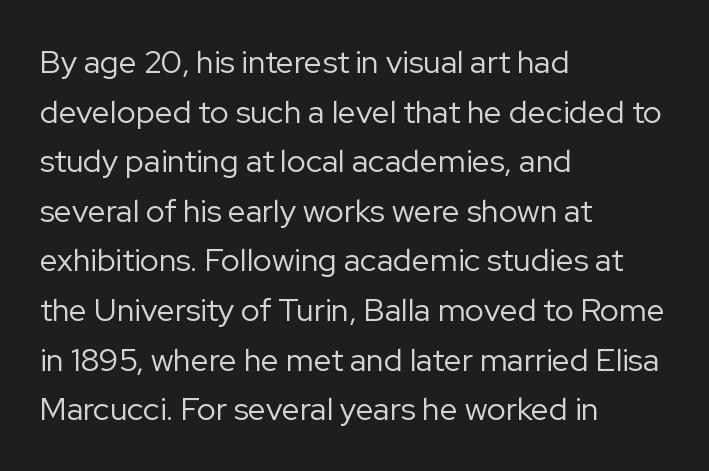
Q: Is the text bold? A: No.
Q: Is the text italic (slanted)? A: No, it is upright.
Q: Is the typeface a serif or a sans-serif typeface? A: Sans-serif.
Q: Is the text underlined? A: No.
Q: How is the paragraph aligned? A: Left-aligned.
Q: Is the spacing between letters normal or unusually wide? A: Normal.
Q: Is the spacing between lines tight, normal or loose? A: Normal.
Q: Width (condensed, normal, or wide)? A: Normal.
Q: Stroke contrast? A: Low.
Q: x-height? A: Medium.
Q: Monospaced? A: No.
